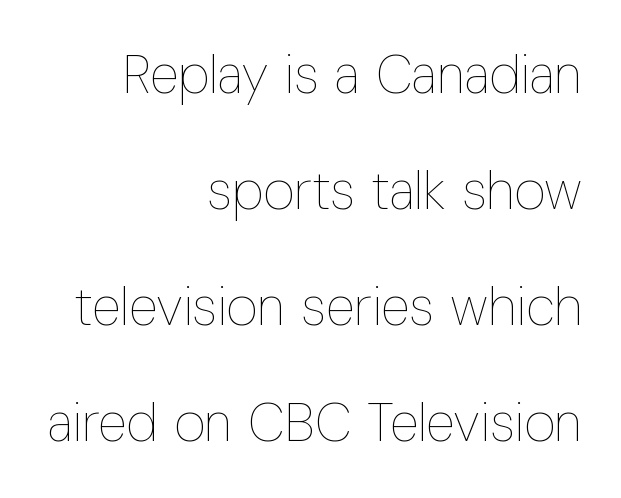
Q: Is the text bold? A: No.
Q: Is the text italic (slanted)? A: No, it is upright.
Q: Is the text underlined? A: No.
Q: How is the paragraph aligned? A: Right-aligned.
Q: Is the spacing between letters normal or unusually wide? A: Normal.
Q: Is the spacing between lines tight, normal or loose? A: Loose.
Q: Width (condensed, normal, or wide)? A: Condensed.
Q: Stroke contrast? A: Low.
Q: x-height? A: Medium.
Q: Monospaced? A: No.
